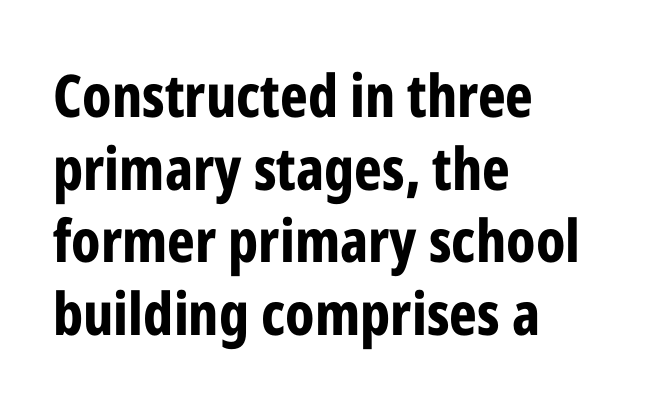
The image shows 59 px bold, condensed sans-serif type, upright; set left-aligned, line spacing 1.23x, normal letter spacing, not underlined; low stroke contrast and a medium x-height.
